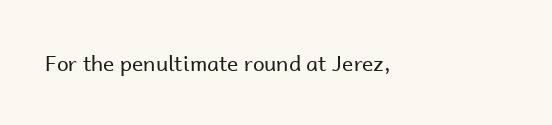
Q: Is the text bold? A: No.
Q: Is the text italic (slanted)? A: No, it is upright.
Q: Is the text underlined? A: No.
Q: How is the paragraph aligned? A: Left-aligned.
Q: Is the spacing between letters normal or unusually wide? A: Normal.
